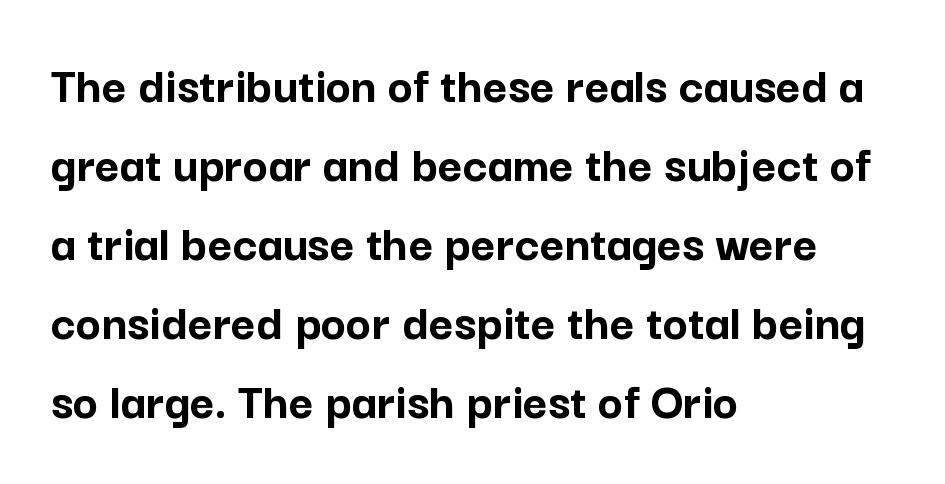
{"serif": "no", "italic": "no", "bold": "yes", "weight": "semibold", "width": "normal", "stroke_contrast": "low", "x_height": "medium", "monospaced": "no", "underline": "no", "align": "left", "line_spacing": "normal", "line_spacing_ratio": 1.49, "letter_spacing": "normal", "letter_spacing_em": 0.0, "glyph_px": 53}
